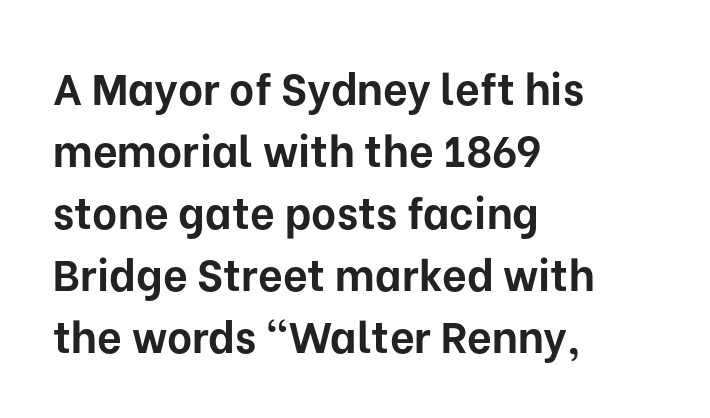
Q: Is the text bold? A: Yes.
Q: Is the text italic (slanted)? A: No, it is upright.
Q: Is the typeface a serif or a sans-serif typeface? A: Sans-serif.
Q: Is the text underlined? A: No.
Q: How is the paragraph aligned? A: Left-aligned.
Q: Is the spacing between letters normal or unusually wide? A: Normal.
Q: Is the spacing between lines tight, normal or loose? A: Normal.
Q: Width (condensed, normal, or wide)? A: Normal.
Q: Stroke contrast? A: Low.
Q: x-height? A: Medium.
Q: Monospaced? A: No.
